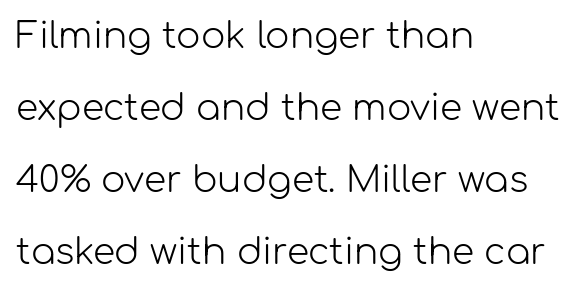
The tracking reads as untouched default to a designer's eye. Proportional: the letters do not fall into vertical columns. Tall strokes in this sample are plumb rather than angled. Examine the stroke ends and you'll find no serifs.
